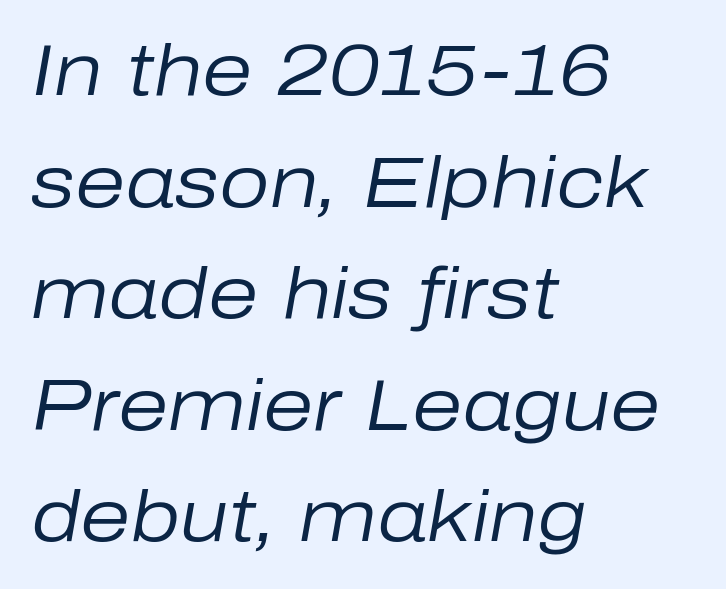
Q: Is the text bold? A: No.
Q: Is the text italic (slanted)? A: Yes, it leans right by about 10 degrees.
Q: Is the text underlined? A: No.
Q: How is the paragraph aligned? A: Left-aligned.
Q: Is the spacing between letters normal or unusually wide? A: Normal.
Q: Is the spacing between lines tight, normal or loose? A: Normal.
Q: Width (condensed, normal, or wide)? A: Normal.
Q: Stroke contrast? A: Low.
Q: x-height? A: Medium.
Q: Monospaced? A: No.
